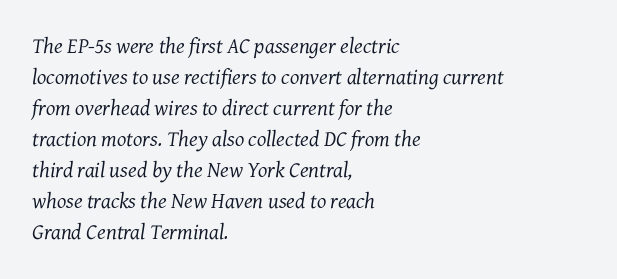
Lines of text with bare space underneath. Line beginnings align vertically; line endings do not. Looking at the ascenders, they clearly lean. The font is comparable to plain body text, perhaps lighter.
